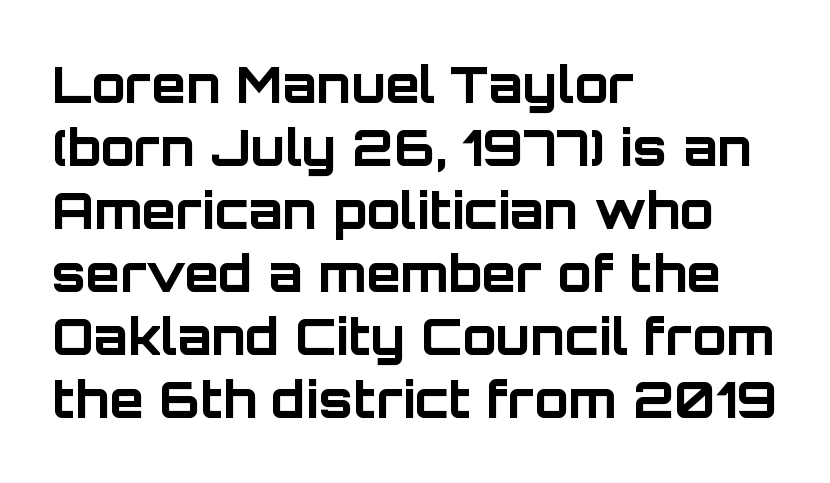
Tall strokes in this sample are plumb rather than angled. The designer left line spacing at the default. Which margin do the lines hug? The left one — the right edge is uneven. The passage shown is typed in a proportional face where columns would drift. Set as a true bold cut, around the 700 mark. The tracking reads as untouched default to a designer's eye.
